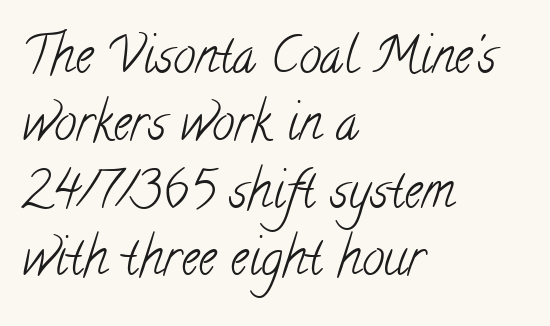
The leading is moderate, giving the passage an even texture. There is no visible air inserted between adjacent glyphs. This rendering uses left alignment, leaving the right contour irregular. No word sits above an underline. These lines are rendered in a variable-pitch font.
